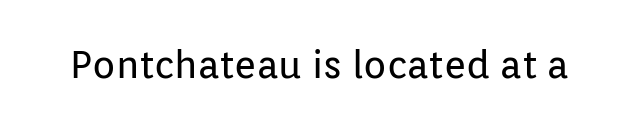
{"serif": "no", "italic": "no", "bold": "no", "weight": "regular", "width": "normal", "stroke_contrast": "low", "x_height": "medium", "monospaced": "no", "underline": "no", "letter_spacing": "normal", "letter_spacing_em": 0.0, "glyph_px": 38}
